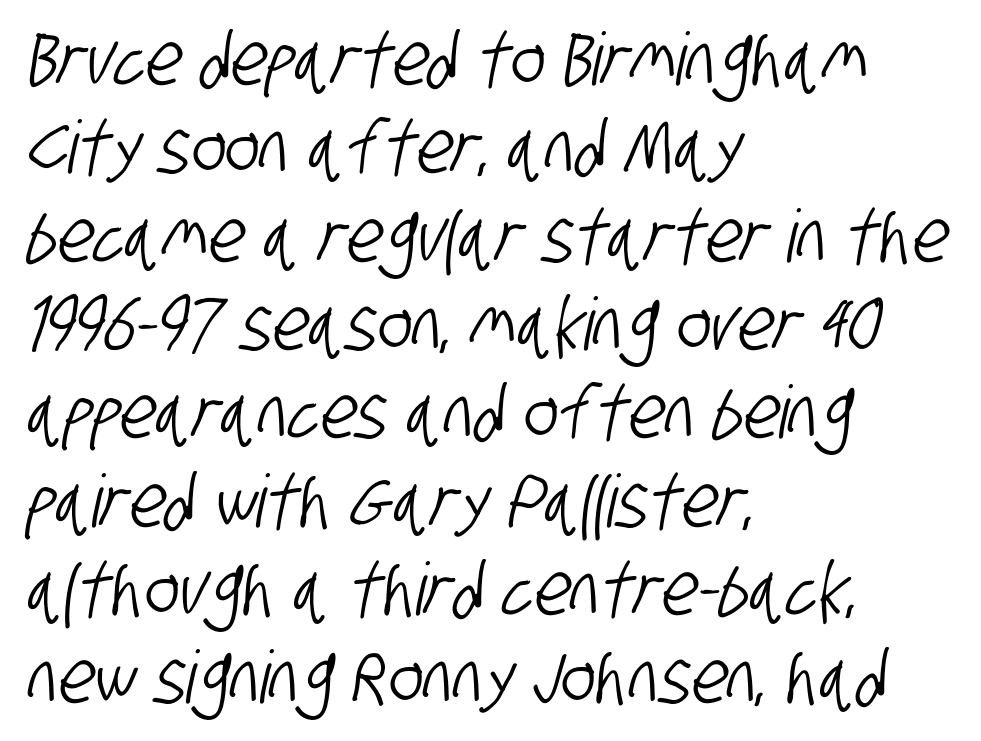
{"serif": "no", "width": "condensed", "stroke_contrast": "low", "x_height": "large", "monospaced": "no", "underline": "no", "align": "left", "line_spacing_ratio": 1.21, "letter_spacing": "normal", "letter_spacing_em": 0.0, "glyph_px": 73}
